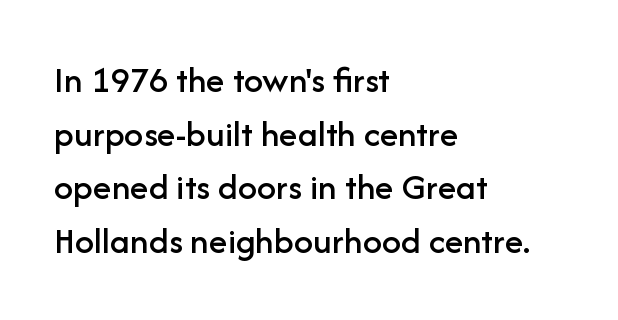
Q: Is the text italic (slanted)? A: No, it is upright.
Q: Is the typeface a serif or a sans-serif typeface? A: Sans-serif.
Q: Is the text underlined? A: No.
Q: How is the paragraph aligned? A: Left-aligned.
Q: Is the spacing between letters normal or unusually wide? A: Normal.
Q: Is the spacing between lines tight, normal or loose? A: Normal.
Q: Width (condensed, normal, or wide)? A: Normal.
Q: Stroke contrast? A: Low.
Q: x-height? A: Medium.
Q: Monospaced? A: No.
